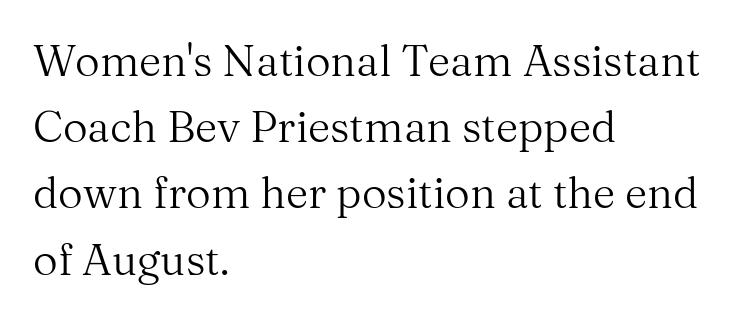
The image shows 43 px regular-weight serif type, upright; set left-aligned, normal line spacing (1.54x), normal letter spacing, not underlined; medium stroke contrast and a medium x-height.
